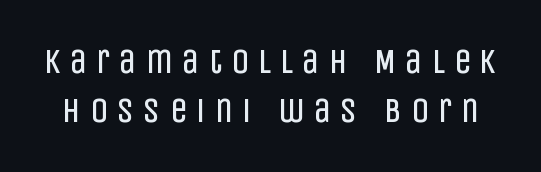
Q: Is the text bold? A: No.
Q: Is the text italic (slanted)? A: No, it is upright.
Q: Is the typeface a serif or a sans-serif typeface? A: Sans-serif.
Q: Is the text underlined? A: No.
Q: Is the spacing between letters normal or unusually wide? A: Unusually wide.
Q: Is the spacing between lines tight, normal or loose? A: Normal.
Q: Width (condensed, normal, or wide)? A: Condensed.
Q: Stroke contrast? A: Low.
Q: x-height? A: Large.
Q: Monospaced? A: No.
